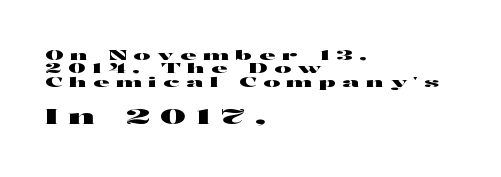
Reading down the column, the eye jumps only a short way to each next line. The following chunk of copy outweighs the initial chunk in type size. Do the letters lean? They stand straight. The area under the type is left untouched. The paragraph shown leans on its left margin.
